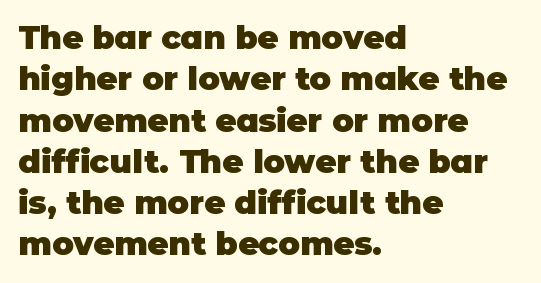
The image shows 32 px heavy sans-serif type, upright; set left-aligned, normal line spacing (1.29x), normal letter spacing, not underlined; low stroke contrast and a large x-height.
